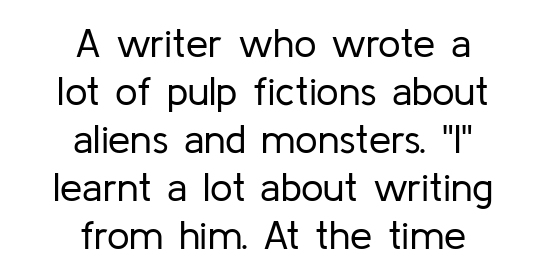
Q: Is the text bold? A: No.
Q: Is the text italic (slanted)? A: No, it is upright.
Q: Is the typeface a serif or a sans-serif typeface? A: Sans-serif.
Q: Is the text underlined? A: No.
Q: How is the paragraph aligned? A: Centered.
Q: Is the spacing between letters normal or unusually wide? A: Normal.
Q: Width (condensed, normal, or wide)? A: Normal.
Q: Stroke contrast? A: Low.
Q: x-height? A: Medium.
Q: Monospaced? A: No.
